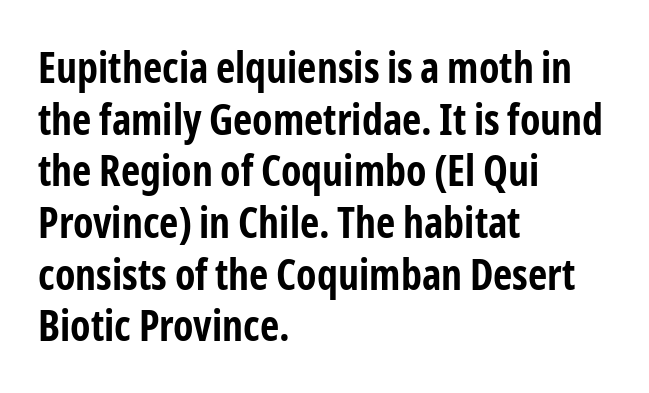
The image shows 42 px bold, condensed sans-serif type, upright; set left-aligned, line spacing 1.23x, normal letter spacing, not underlined; low stroke contrast and a medium x-height.
